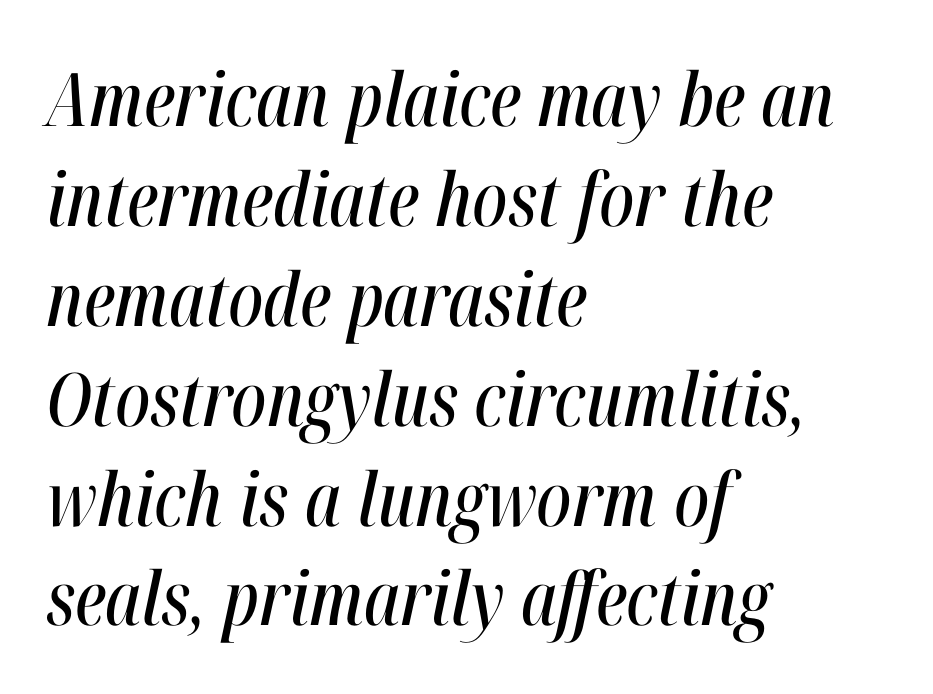
The passage shown is typed in a proportional face where columns would drift. This sample uses an oblique cut, with every glyph tilted off the vertical. Quick note: interline space is typical. Horizontal alignment here is leftward, the default for most running prose. Look at the tracking — it's just the regular setting, nothing added.
